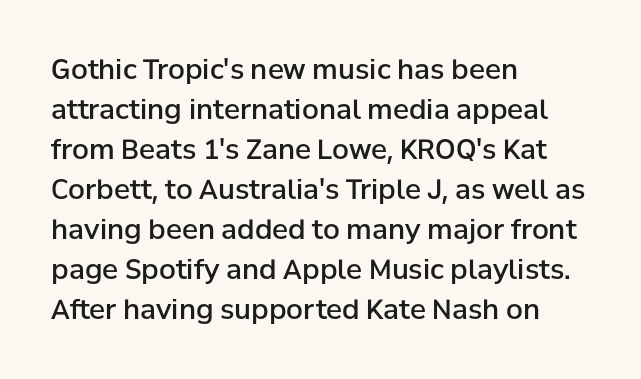
{"italic": "no", "bold": "semi", "underline": "no", "align": "left", "line_spacing": "normal", "line_spacing_ratio": 1.48, "letter_spacing": "normal", "letter_spacing_em": 0.0, "glyph_px": 27}
